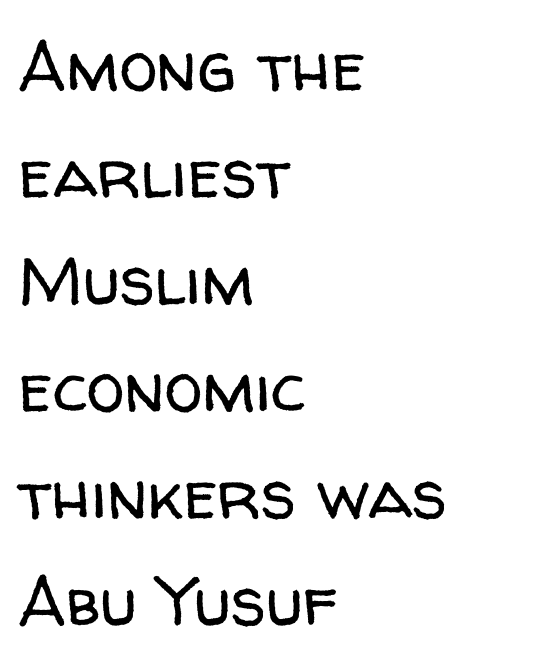
The image shows 69 px regular-weight sans-serif type, upright; set left-aligned, normal line spacing (1.55x), normal letter spacing, not underlined; low stroke contrast and a medium x-height.
